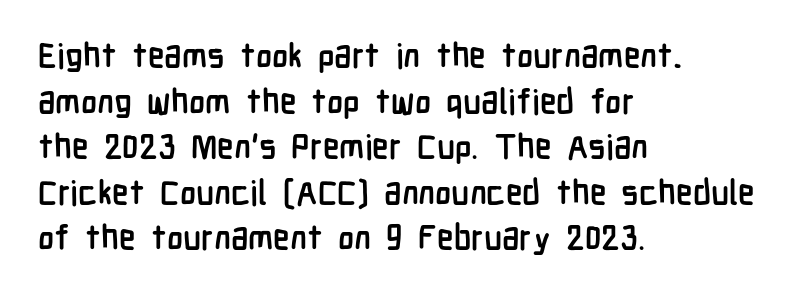
{"serif": "no", "italic": "no", "bold": "yes", "weight": "semibold", "width": "condensed", "stroke_contrast": "low", "x_height": "medium", "monospaced": "no", "underline": "no", "align": "left", "line_spacing": "normal", "line_spacing_ratio": 1.34, "letter_spacing": "normal", "letter_spacing_em": 0.0, "glyph_px": 34}
